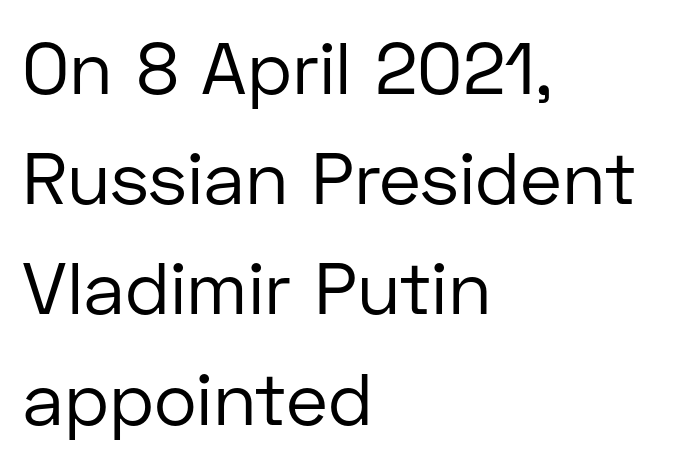
The image shows 73 px regular-weight sans-serif type, upright; set left-aligned, normal line spacing (1.51x), normal letter spacing, not underlined; low stroke contrast and a medium x-height.
